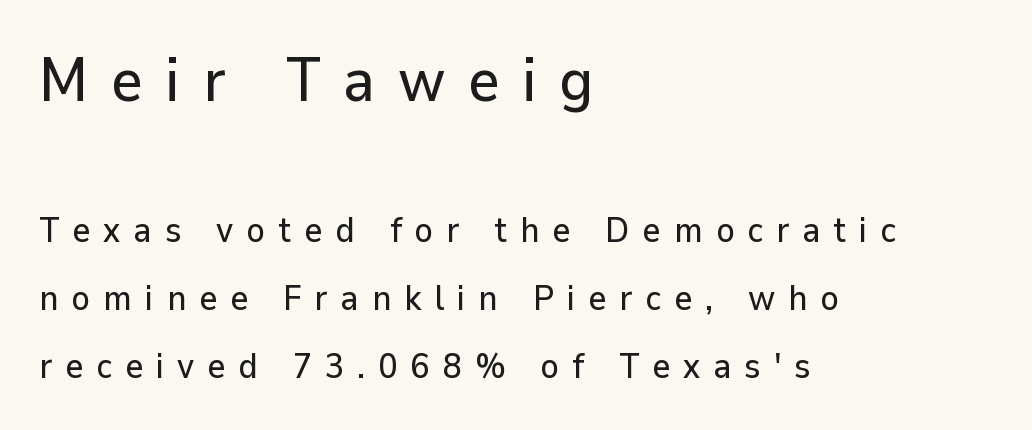
The image shows 61 px sans-serif type, upright; set left-aligned, loose line spacing (1.94x), unusually wide letter spacing (+0.37 em), not underlined; the first (top) block is 1.74x larger; low stroke contrast and a medium x-height.
